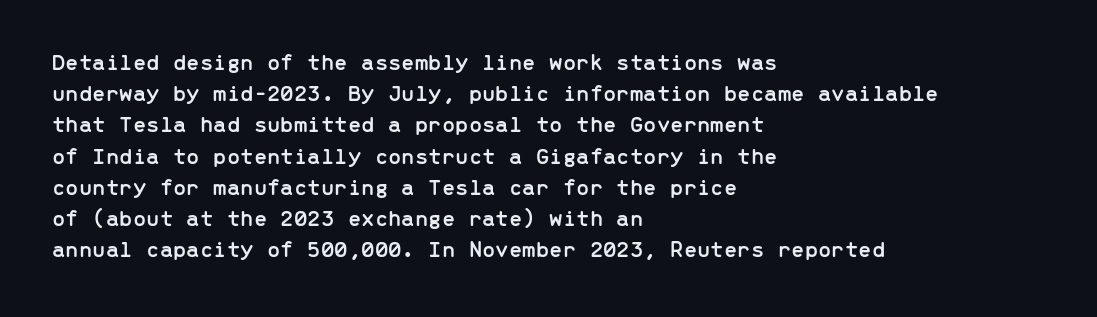
Does the copy run flush right? No — it runs flush left. The font's upright variant was chosen for this text. Descender tails drop into unmarked territory. Reading down the column, the eye jumps a familiar distance to each next line.
